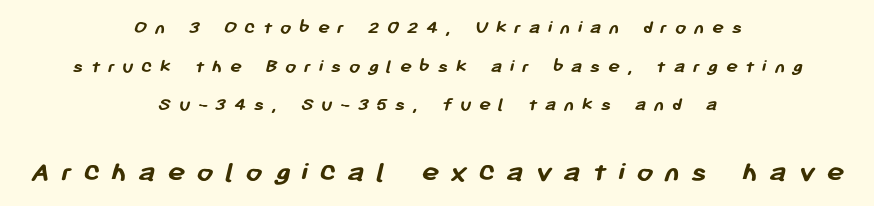
Q: Is the text bold? A: Yes.
Q: Is the typeface a serif or a sans-serif typeface? A: Sans-serif.
Q: Is the text underlined? A: No.
Q: How is the paragraph aligned? A: Centered.
Q: Is the spacing between letters normal or unusually wide? A: Unusually wide.
Q: Is the spacing between lines tight, normal or loose? A: Loose.
Q: Which block of text is set in a larger size, the first (top) or the second (bottom)? A: The second (bottom) one.
Q: Width (condensed, normal, or wide)? A: Normal.
Q: Stroke contrast? A: Low.
Q: x-height? A: Medium.
Q: Monospaced? A: No.
